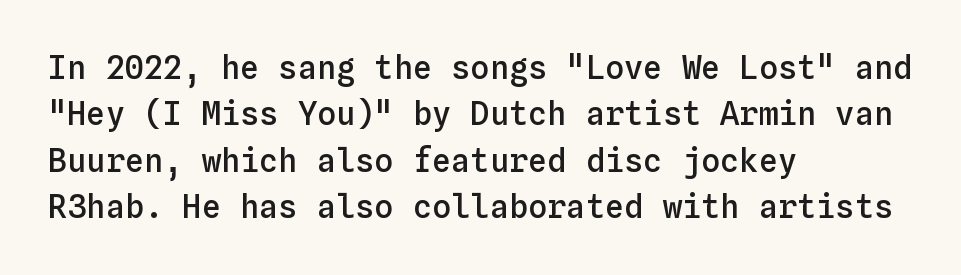
Q: Is the text bold? A: Semi-bold.
Q: Is the text italic (slanted)? A: No, it is upright.
Q: Is the text underlined? A: No.
Q: How is the paragraph aligned? A: Left-aligned.
Q: Is the spacing between letters normal or unusually wide? A: Normal.
Q: Is the spacing between lines tight, normal or loose? A: Normal.
Q: Width (condensed, normal, or wide)? A: Normal.
Q: Stroke contrast? A: Low.
Q: x-height? A: Medium.
Q: Monospaced? A: Yes.
